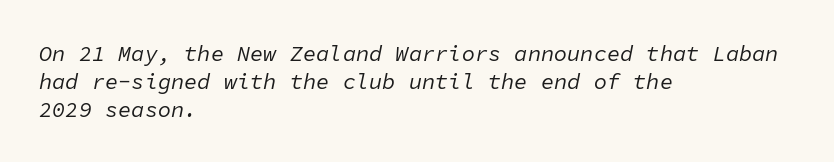
The image shows 22 px text type, italic (leaning right); set left-aligned, normal line spacing (1.27x), normal letter spacing, not underlined.
